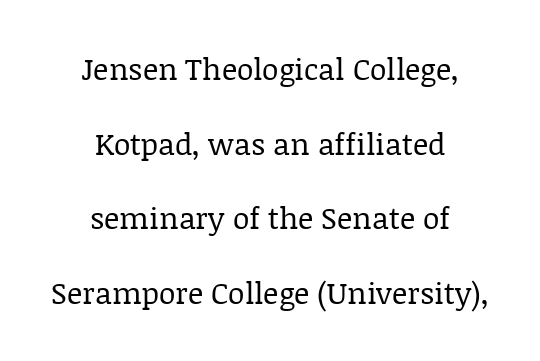
No extra ink here — the face is not bold. Look at the tracking — it's just the regular setting, nothing added. Ordinary non-slanted type is in use. Words float on clear page, feet unadorned. These lines are rendered in a variable-pitch font.
